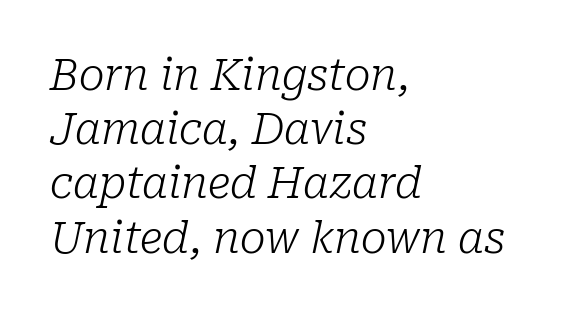
{"serif": "yes", "italic": "yes", "lean": "right", "slant_degrees": 10, "bold": "no", "weight": "light", "width": "normal", "stroke_contrast": "low", "x_height": "medium", "monospaced": "no", "underline": "no", "align": "left", "line_spacing": "normal", "line_spacing_ratio": 1.26, "letter_spacing": "normal", "letter_spacing_em": 0.0, "glyph_px": 43}
